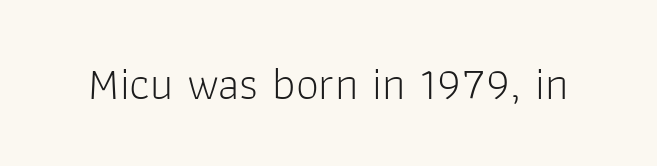
Q: Is the text bold? A: No.
Q: Is the text italic (slanted)? A: No, it is upright.
Q: Is the typeface a serif or a sans-serif typeface? A: Sans-serif.
Q: Is the text underlined? A: No.
Q: Is the spacing between letters normal or unusually wide? A: Normal.
Q: Width (condensed, normal, or wide)? A: Normal.
Q: Stroke contrast? A: Low.
Q: x-height? A: Medium.
Q: Monospaced? A: No.
